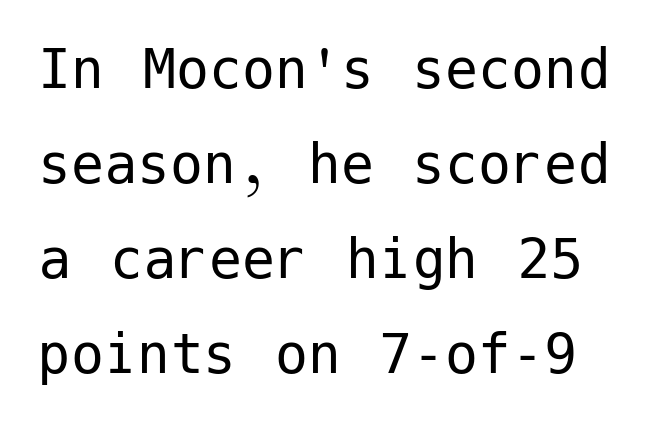
Q: Is the text bold? A: No.
Q: Is the text italic (slanted)? A: No, it is upright.
Q: Is the typeface a serif or a sans-serif typeface? A: Sans-serif.
Q: Is the text underlined? A: No.
Q: Is the spacing between letters normal or unusually wide? A: Normal.
Q: Is the spacing between lines tight, normal or loose? A: Normal.
Q: Width (condensed, normal, or wide)? A: Normal.
Q: Stroke contrast? A: Low.
Q: x-height? A: Medium.
